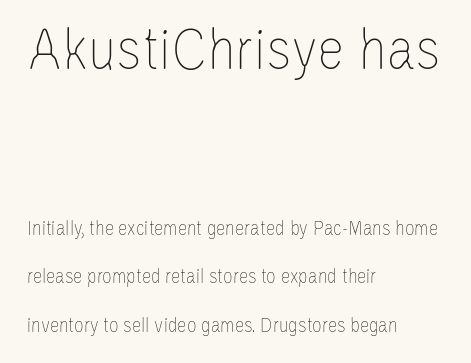
Q: Is the text bold? A: No.
Q: Is the text italic (slanted)? A: No, it is upright.
Q: Is the text underlined? A: No.
Q: How is the paragraph aligned? A: Left-aligned.
Q: Is the spacing between letters normal or unusually wide? A: Normal.
Q: Is the spacing between lines tight, normal or loose? A: Loose.
Q: Which block of text is set in a larger size, the first (top) or the second (bottom)? A: The first (top) one.
Q: Width (condensed, normal, or wide)? A: Condensed.
Q: Stroke contrast? A: Low.
Q: x-height? A: Large.
Q: Monospaced? A: No.
